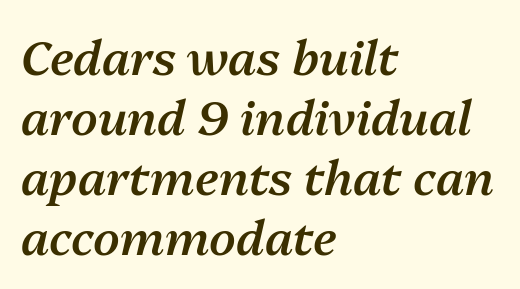
Proportional: the letters do not fall into vertical columns. Has an underline been added? It has not. Yep, that's italic — everything's leaning. Students, this is semibold: more ink than regular, less than bold.
